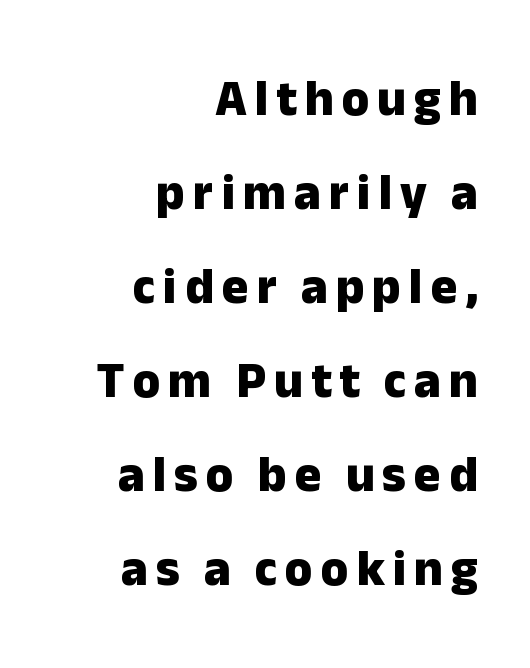
Q: Is the text bold? A: Yes.
Q: Is the text italic (slanted)? A: No, it is upright.
Q: Is the typeface a serif or a sans-serif typeface? A: Sans-serif.
Q: Is the text underlined? A: No.
Q: How is the paragraph aligned? A: Right-aligned.
Q: Width (condensed, normal, or wide)? A: Normal.
Q: Stroke contrast? A: Low.
Q: x-height? A: Medium.
Q: Monospaced? A: No.
